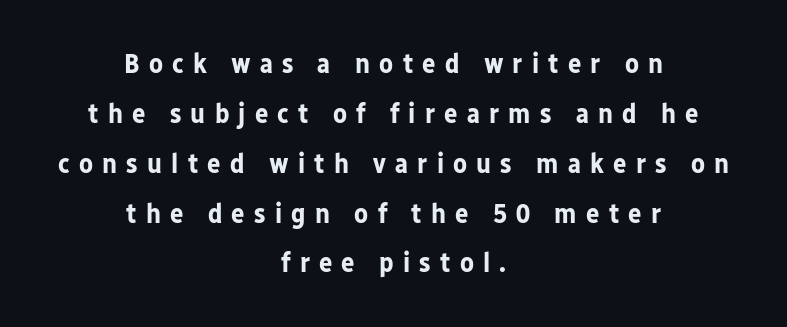
The image shows 28 px bold sans-serif type, upright; set centered, line spacing 1.78x, unusually wide letter spacing (+0.33 em), not underlined; low stroke contrast and a medium x-height.
